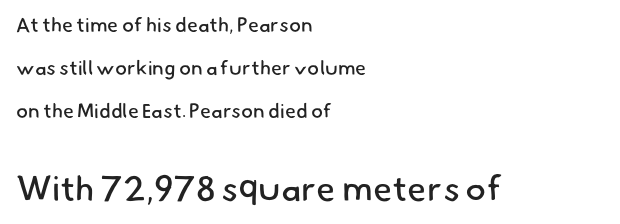
{"serif": "no", "bold": "no", "weight": "regular", "width": "normal", "stroke_contrast": "low", "x_height": "small", "monospaced": "no", "underline": "no", "align": "left", "line_spacing": "loose", "line_spacing_ratio": 2.15, "letter_spacing": "normal", "letter_spacing_em": 0.0, "larger_block": "second", "size_ratio": 1.75, "glyph_px": 35}
